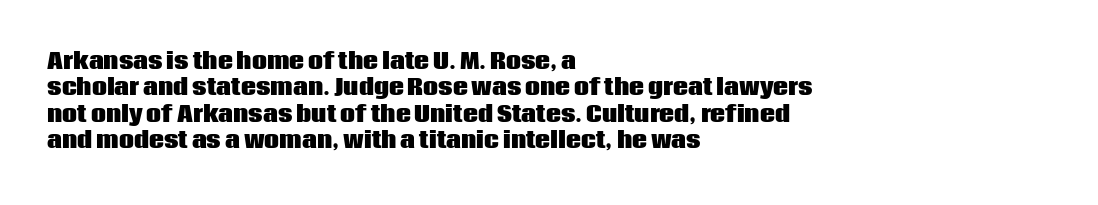
The image shows 21 px bold type, upright; set left-aligned, normal line spacing (1.26x), normal letter spacing, not underlined.
